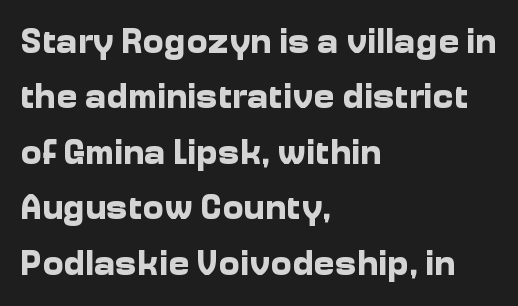
The image shows 36 px bold sans-serif type, upright; set left-aligned, normal line spacing (1.54x), normal letter spacing, not underlined; low stroke contrast and a medium x-height.
